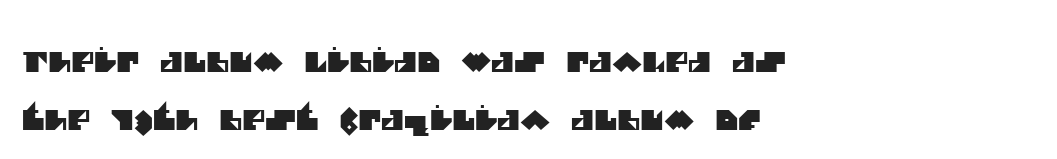
The image shows 28 px sans-serif type; set left-aligned, loose line spacing (2.07x), normal letter spacing, not underlined; medium stroke contrast and a large x-height.
